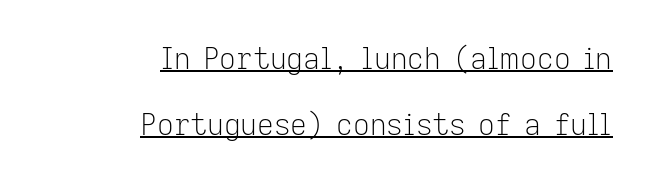
The image shows 29 px light sans-serif type, upright; set right-aligned, loose line spacing (2.27x), normal letter spacing, underlined; low stroke contrast and a medium x-height.
